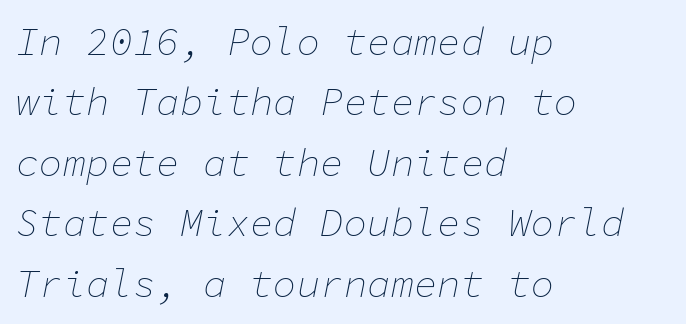
{"italic": "yes", "lean": "right", "slant_degrees": 11, "bold": "no", "weight": "thin", "width": "normal", "stroke_contrast": "low", "x_height": "medium", "monospaced": "yes", "underline": "no", "align": "left", "line_spacing": "normal", "line_spacing_ratio": 1.55, "letter_spacing": "normal", "letter_spacing_em": 0.0, "glyph_px": 39}
